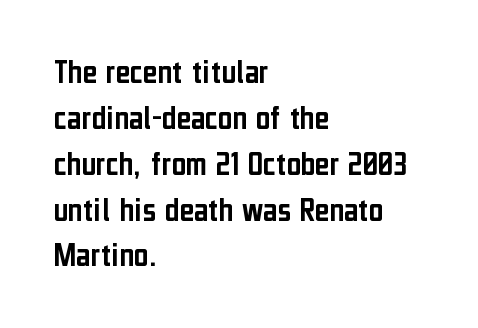
Q: Is the text italic (slanted)? A: No, it is upright.
Q: Is the typeface a serif or a sans-serif typeface? A: Sans-serif.
Q: Is the text underlined? A: No.
Q: How is the paragraph aligned? A: Left-aligned.
Q: Is the spacing between letters normal or unusually wide? A: Normal.
Q: Is the spacing between lines tight, normal or loose? A: Normal.
Q: Width (condensed, normal, or wide)? A: Condensed.
Q: Stroke contrast? A: Low.
Q: x-height? A: Medium.
Q: Monospaced? A: No.
